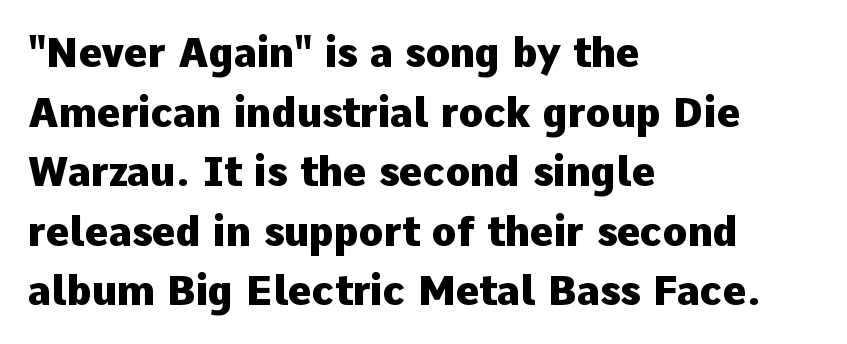
The image shows 40 px heavy sans-serif type, upright; set left-aligned, normal line spacing (1.49x), normal letter spacing, not underlined; low stroke contrast and a medium x-height.
